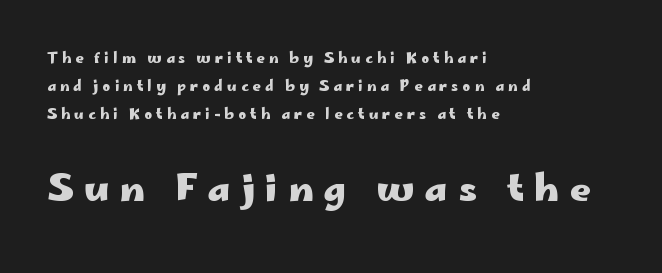
A clean baseline with only descenders dipping below it. Does the leading feel generous? Absolutely, it's lavish. Line beginnings align vertically; line endings do not. Observe the absence of serifs on each vertical stroke in this sample. Here the glyphs are tracked loosely, breaking word shapes into spaced letters.
